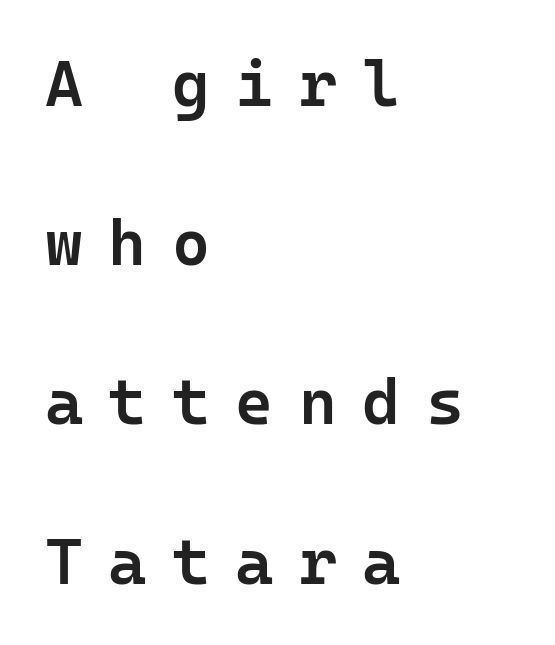
{"serif": "no", "italic": "no", "bold": "semi", "weight": "semibold", "width": "normal", "stroke_contrast": "low", "x_height": "medium", "monospaced": "yes", "underline": "no", "align": "left", "line_spacing": "loose", "line_spacing_ratio": 2.45, "letter_spacing": "wide", "letter_spacing_em": 0.39, "glyph_px": 65}
